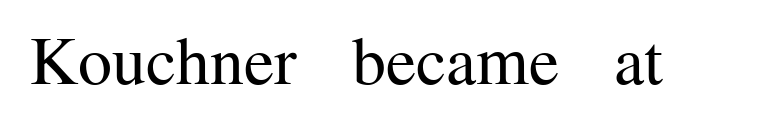
{"serif": "yes", "italic": "no", "bold": "no", "weight": "regular", "width": "normal", "stroke_contrast": "medium", "x_height": "medium", "monospaced": "no", "underline": "no", "letter_spacing": "normal", "letter_spacing_em": 0.0, "glyph_px": 68}
